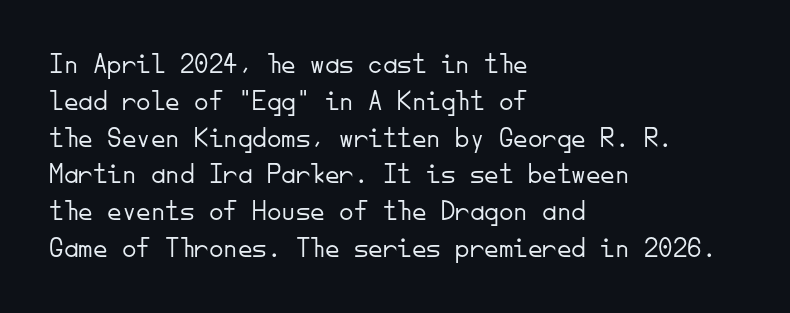
The passage is arranged the way most books set body copy — flush left. Caption: face not bold, strokes unweighted. Leading matches the norm, producing a regular column. The passage shown is typed in a monospace face where columns stay perfectly aligned. The area under the type is left untouched. Nope, no serifs anywhere on these letters.
